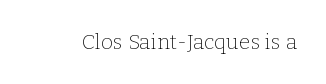
The passage shown is not underscored anywhere. The font's upright variant was chosen for this text. Stems here are at most as thick as an everyday book face. Observe the ordinary spacing: letters are neighbours, not strangers.
